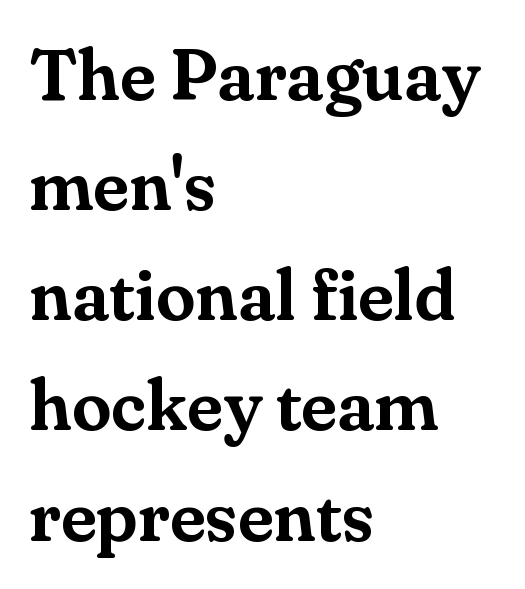
{"serif": "yes", "italic": "no", "width": "normal", "stroke_contrast": "medium", "x_height": "small", "monospaced": "no", "underline": "no", "align": "left", "line_spacing": "normal", "line_spacing_ratio": 1.53, "letter_spacing": "normal", "letter_spacing_em": 0.0, "glyph_px": 72}
